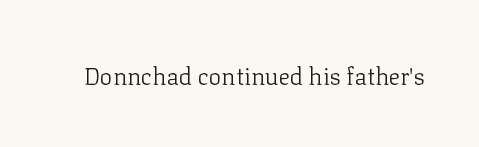
{"italic": "no", "bold": "no", "underline": "no", "letter_spacing": "normal", "letter_spacing_em": 0.0, "glyph_px": 24}
